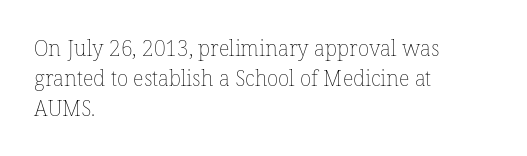
{"italic": "no", "bold": "no", "underline": "no", "align": "left", "line_spacing": "normal", "line_spacing_ratio": 1.42, "letter_spacing": "normal", "letter_spacing_em": 0.0, "glyph_px": 21}
